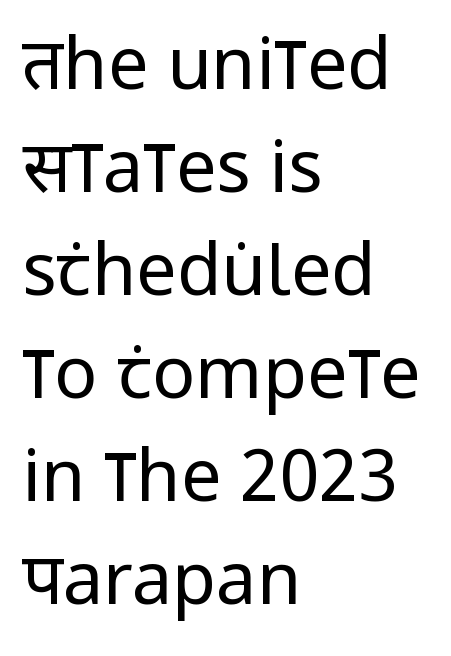
The image shows 72 px regular-weight, condensed sans-serif type, upright; set left-aligned, normal line spacing (1.43x), normal letter spacing, not underlined; low stroke contrast and a large x-height.
